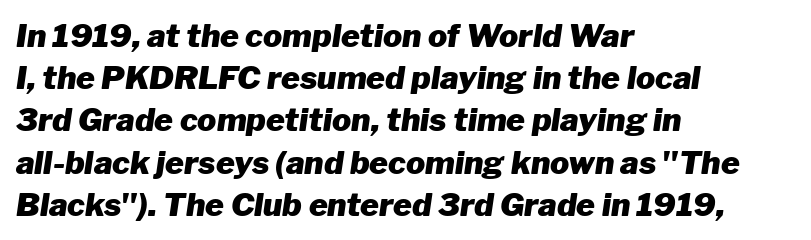
The rendering anchors every line to the left-hand side. Proportional: the letters do not fall into vertical columns. This is oblique type, the kind used for emphasis or titles. A normal amount of white space separates one row of letters from the next. The glyphs are unaccompanied by any horizontal stroke below them.
